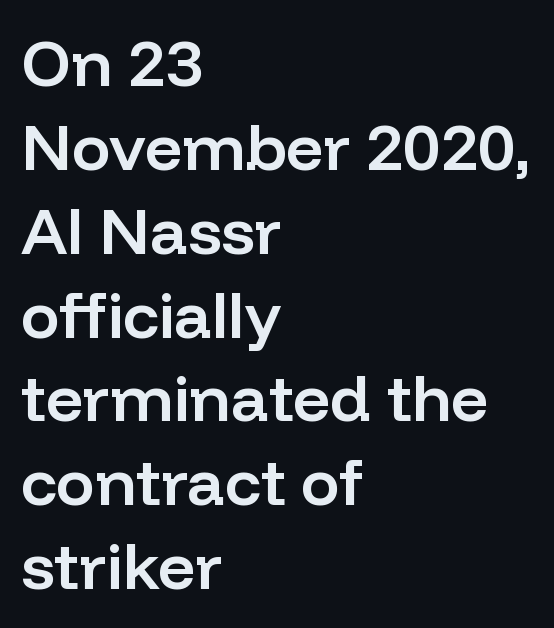
The image shows 65 px semibold sans-serif type, upright; set left-aligned, normal line spacing (1.29x), normal letter spacing, not underlined; low stroke contrast and a medium x-height.
